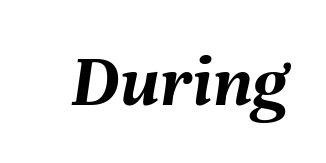
{"italic": "yes", "lean": "right", "slant_degrees": 8, "bold": "yes", "weight": "semibold", "width": "normal", "stroke_contrast": "medium", "x_height": "medium", "monospaced": "no", "underline": "no", "letter_spacing": "normal", "letter_spacing_em": 0.0, "glyph_px": 76}
